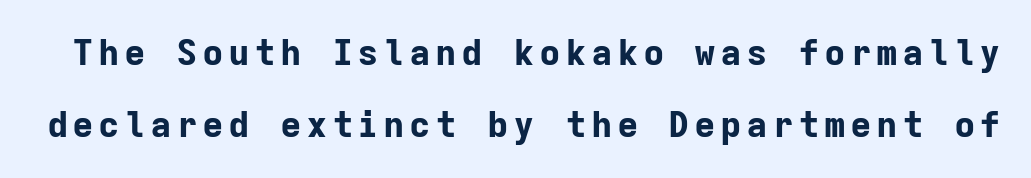
You could count columns in this text — the font is strictly monospaced. Nobody drew a line under any word here. In terms of leading, this rendering errs on the spacious side. You can tell it's not italic because the verticals are truly vertical. In terms of weight, the rendering is a true, heavy bold. Are there feet on the stems? There aren't — it's a sans.
